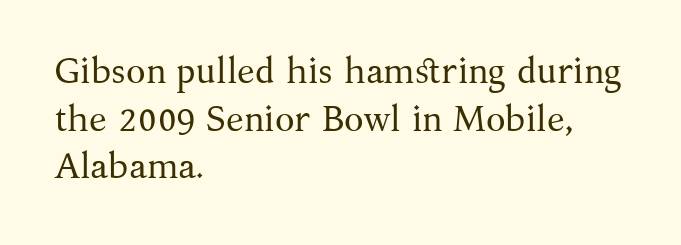
Q: Is the text bold? A: No.
Q: Is the text italic (slanted)? A: No, it is upright.
Q: Is the typeface a serif or a sans-serif typeface? A: Serif.
Q: Is the text underlined? A: No.
Q: How is the paragraph aligned? A: Left-aligned.
Q: Is the spacing between letters normal or unusually wide? A: Normal.
Q: Is the spacing between lines tight, normal or loose? A: Normal.
Q: Width (condensed, normal, or wide)? A: Normal.
Q: Stroke contrast? A: Medium.
Q: x-height? A: Medium.
Q: Monospaced? A: No.
